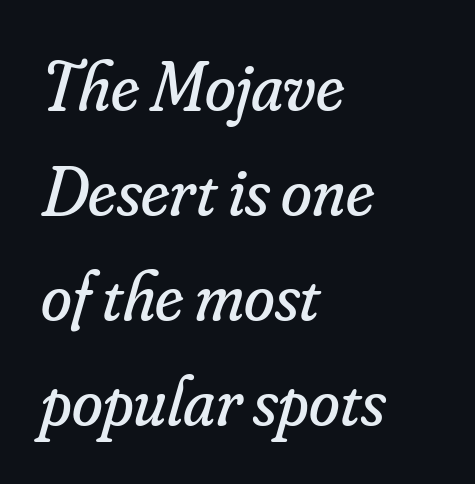
Visually the block forms a straight wall on the left and a jagged coastline on the right. The text was rendered using a seriffed face with decorative stroke endings. Stems and bowls with no extra thickness — not bold. The line texture is even and compact thanks to regular tracking.
